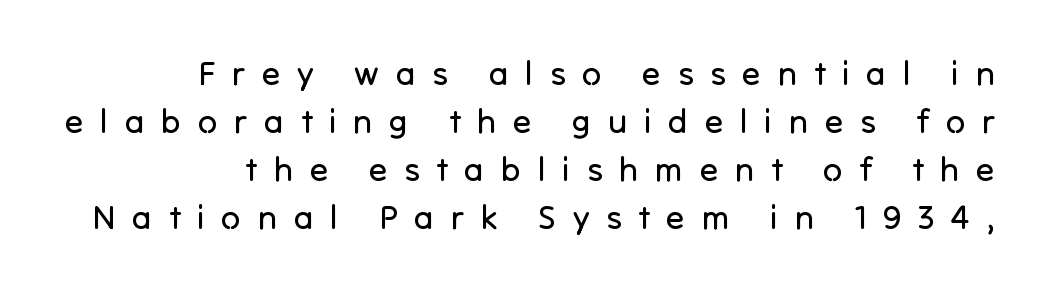
Q: Is the text bold? A: No.
Q: Is the text italic (slanted)? A: No, it is upright.
Q: Is the typeface a serif or a sans-serif typeface? A: Sans-serif.
Q: Is the text underlined? A: No.
Q: How is the paragraph aligned? A: Right-aligned.
Q: Is the spacing between letters normal or unusually wide? A: Unusually wide.
Q: Is the spacing between lines tight, normal or loose? A: Normal.
Q: Width (condensed, normal, or wide)? A: Normal.
Q: Stroke contrast? A: Low.
Q: x-height? A: Medium.
Q: Monospaced? A: No.
